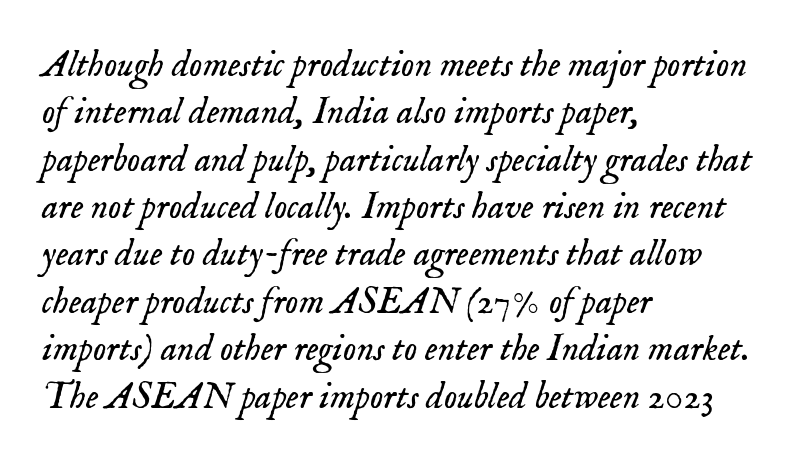
{"serif": "yes", "italic": "yes", "lean": "right", "slant_degrees": 18, "bold": "no", "weight": "light", "width": "normal", "stroke_contrast": "low", "x_height": "small", "monospaced": "no", "underline": "no", "align": "left", "line_spacing": "normal", "line_spacing_ratio": 1.28, "letter_spacing": "normal", "letter_spacing_em": 0.0, "glyph_px": 37}
